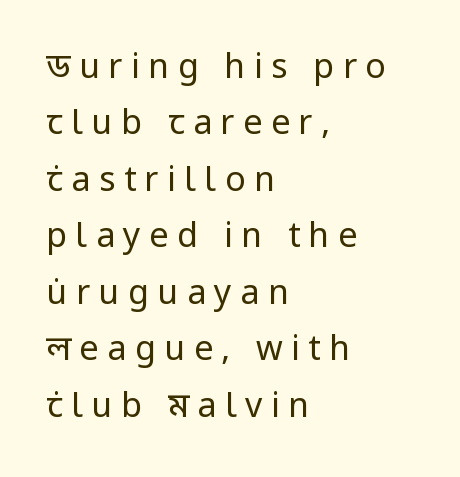
The image shows 34 px regular-weight sans-serif type, upright; set left-aligned, normal line spacing (1.66x), unusually wide letter spacing (+0.25 em), not underlined; low stroke contrast and a medium x-height.
